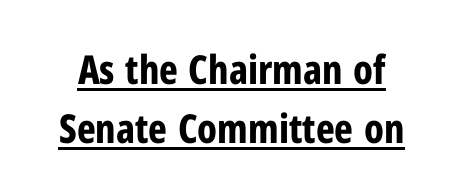
The image shows 40 px bold, condensed sans-serif type, upright; set normal line spacing (1.47x), normal letter spacing, underlined; low stroke contrast and a medium x-height.
